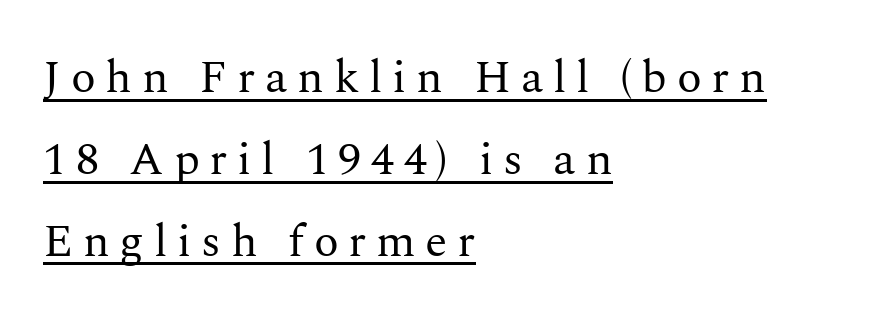
Classification — serif. You can tell it's not italic because the verticals are truly vertical. Note the varied advance widths — an 'i' is clearly narrower than an 'm'. The tracking jumps out immediately: characters are airy and widely separated. Does a line run under the words? Yes, clearly. Heft: none added — not bold.
